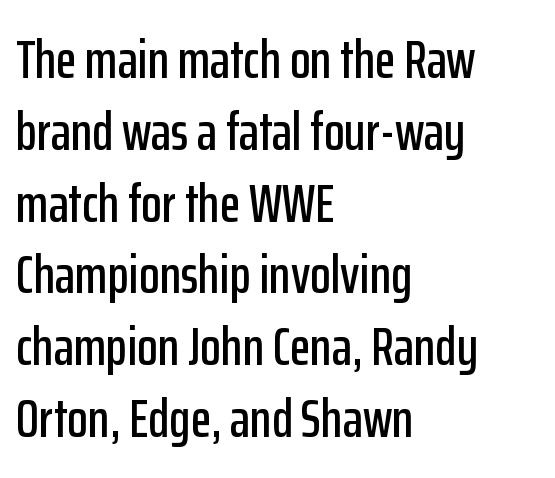
Q: Is the text italic (slanted)? A: No, it is upright.
Q: Is the typeface a serif or a sans-serif typeface? A: Sans-serif.
Q: Is the text underlined? A: No.
Q: How is the paragraph aligned? A: Left-aligned.
Q: Is the spacing between letters normal or unusually wide? A: Normal.
Q: Is the spacing between lines tight, normal or loose? A: Normal.
Q: Width (condensed, normal, or wide)? A: Condensed.
Q: Stroke contrast? A: Low.
Q: x-height? A: Medium.
Q: Monospaced? A: No.
